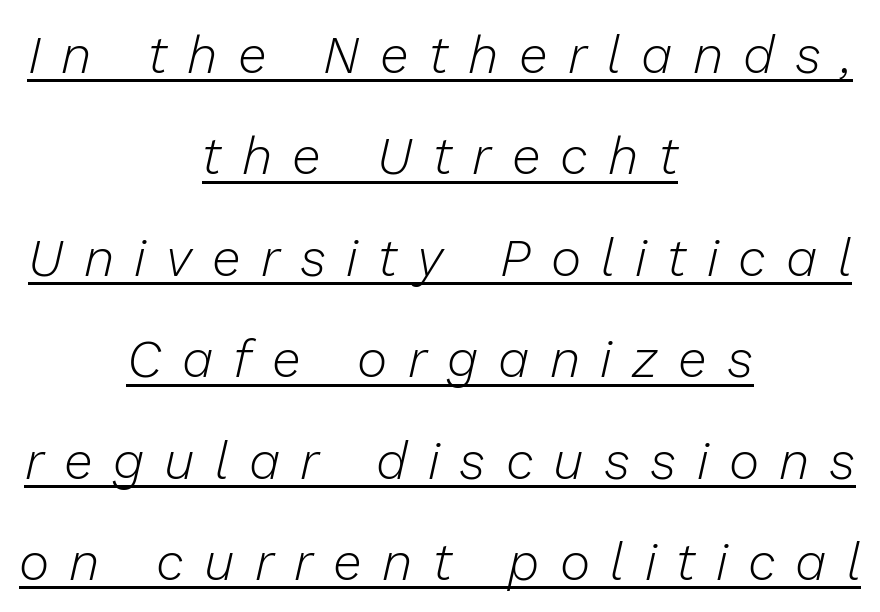
You could not count columns in this text — the font is proportionally spaced. A typesetter would call this leading open, well beyond the default. Is the block centered? Yes — each line is placed symmetrically about the middle. No extra ink here — the face is not bold.
